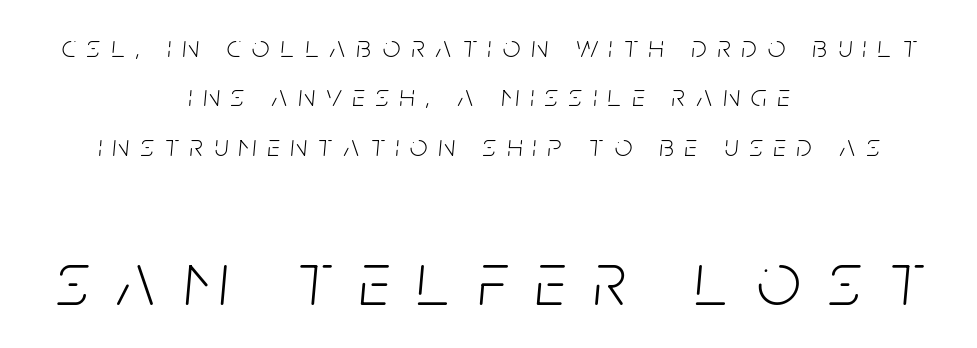
The image shows 77 px light, condensed type, italic (leaning right); set centered, normal line spacing (1.59x), unusually wide letter spacing (+0.36 em), not underlined; the second (bottom) block is 2.48x larger; low stroke contrast and a large x-height.
